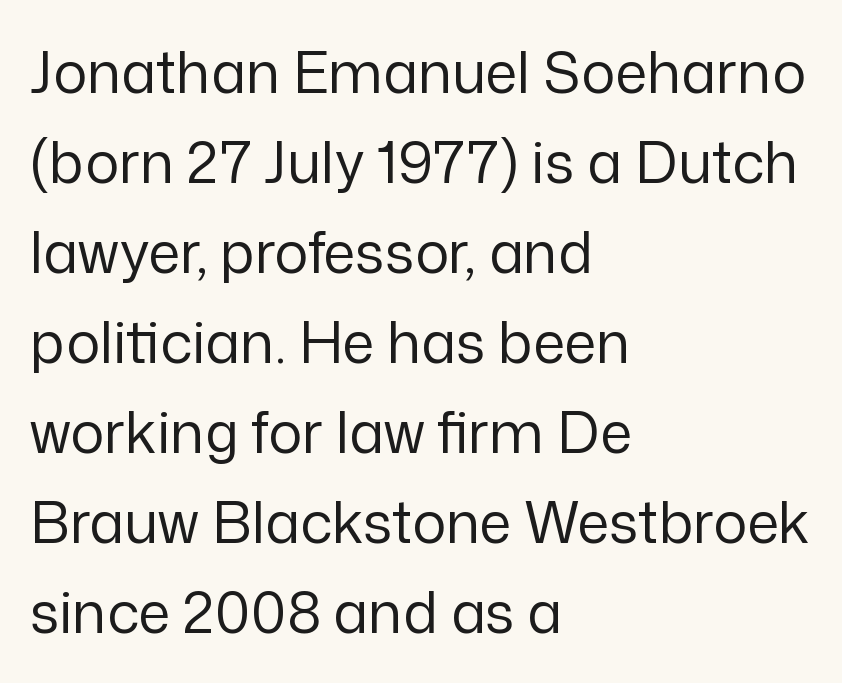
Is the block centered? No — it sits flush against the left margin. The vertical gap from one line to the next is medium. Default kerning and tracking; the words read as compact shapes. Proportional: the letters do not fall into vertical columns. This is roman type, the default non-slanted kind.
